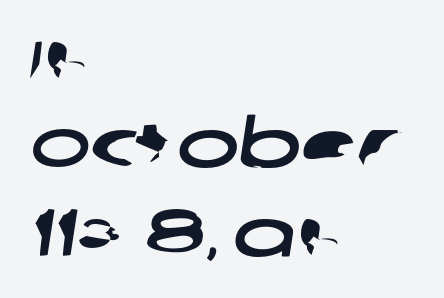
Q: Is the typeface a serif or a sans-serif typeface? A: Sans-serif.
Q: Is the text underlined? A: No.
Q: How is the paragraph aligned? A: Left-aligned.
Q: Is the spacing between letters normal or unusually wide? A: Normal.
Q: Is the spacing between lines tight, normal or loose? A: Normal.
Q: Width (condensed, normal, or wide)? A: Wide.
Q: Stroke contrast? A: Low.
Q: x-height? A: Large.
Q: Monospaced? A: No.
